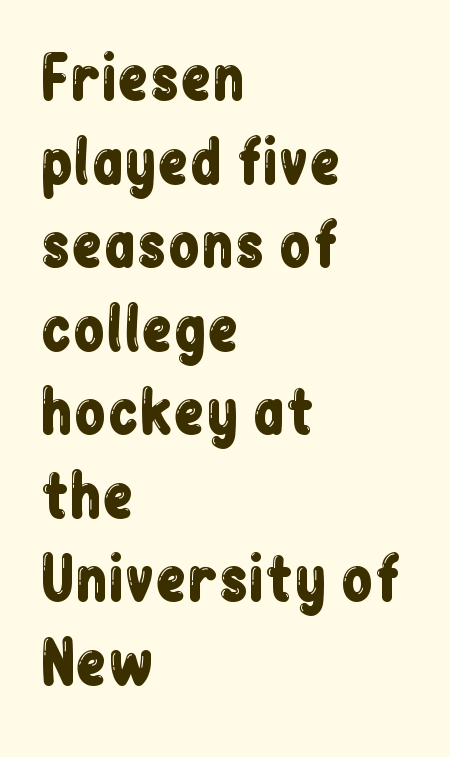
Horizontal bands of white between lines are of average thickness. Italic? Not at all — the glyphs are vertical. Layout note: lines flush left. The type is set solid horizontally, with unmodified tracking. The passage shown is typeset with a sans-serif family. Each row of text sits above clean, open space.
